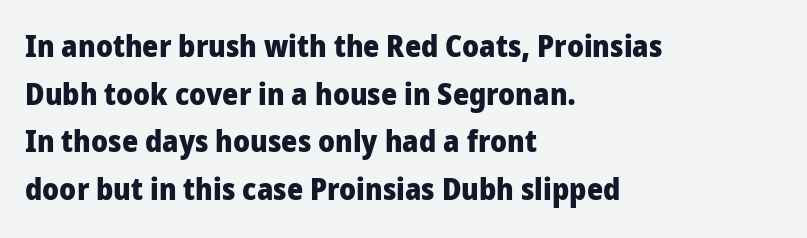
Q: Is the text bold? A: Yes.
Q: Is the text italic (slanted)? A: No, it is upright.
Q: Is the typeface a serif or a sans-serif typeface? A: Sans-serif.
Q: Is the text underlined? A: No.
Q: How is the paragraph aligned? A: Left-aligned.
Q: Is the spacing between letters normal or unusually wide? A: Normal.
Q: Is the spacing between lines tight, normal or loose? A: Normal.
Q: Width (condensed, normal, or wide)? A: Condensed.
Q: Stroke contrast? A: Low.
Q: x-height? A: Large.
Q: Monospaced? A: No.
